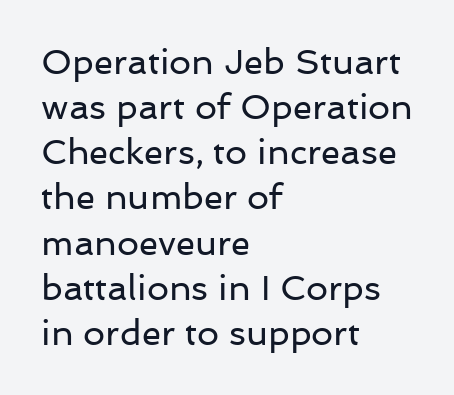
The foot of each line stays bare and open. Note the varied advance widths — an 'i' is clearly narrower than an 'm'. No chunkiness to these letters — they're not bold. Compared with typical paragraphs, the rows here are spaced about the same. Nothing sits at the stroke ends, so this counts as sans-serif.
